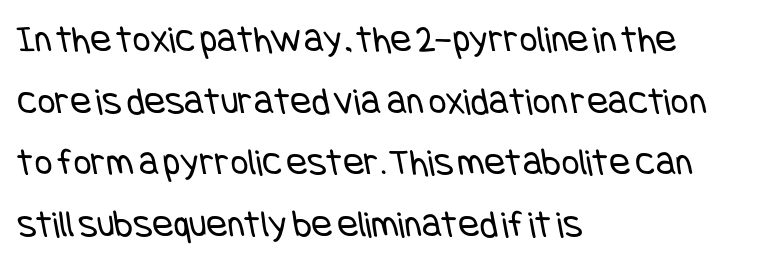
Q: Is the text bold? A: No.
Q: Is the typeface a serif or a sans-serif typeface? A: Sans-serif.
Q: Is the text underlined? A: No.
Q: How is the paragraph aligned? A: Left-aligned.
Q: Is the spacing between letters normal or unusually wide? A: Normal.
Q: Is the spacing between lines tight, normal or loose? A: Normal.
Q: Width (condensed, normal, or wide)? A: Condensed.
Q: Stroke contrast? A: Low.
Q: x-height? A: Large.
